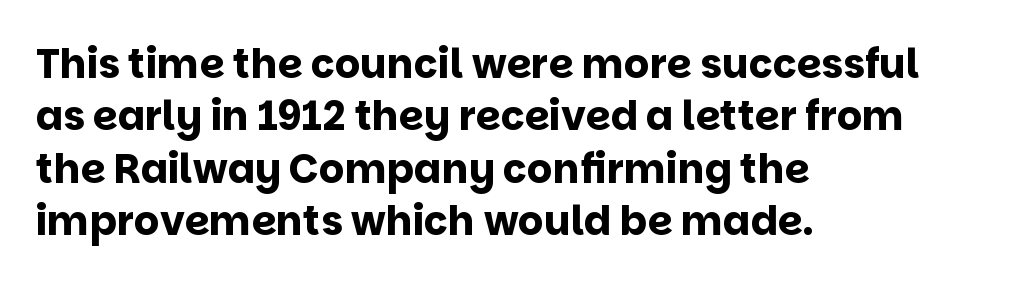
The image shows 40 px bold sans-serif type, upright; set left-aligned, normal line spacing (1.31x), normal letter spacing, not underlined; low stroke contrast and a large x-height.
